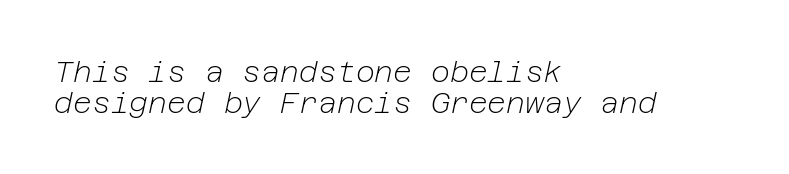
The image shows 29 px light type, italic (leaning right); set left-aligned, tight line spacing (1.06x), normal letter spacing, not underlined; low stroke contrast and a medium x-height.
